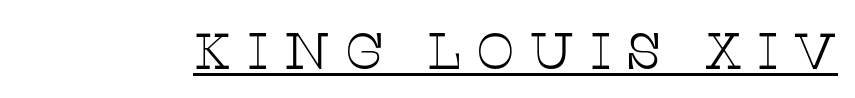
Q: Is the text bold? A: No.
Q: Is the text italic (slanted)? A: No, it is upright.
Q: Is the typeface a serif or a sans-serif typeface? A: Serif.
Q: Is the text underlined? A: Yes.
Q: Is the spacing between letters normal or unusually wide? A: Unusually wide.
Q: Width (condensed, normal, or wide)? A: Wide.
Q: Stroke contrast? A: Low.
Q: x-height? A: Large.
Q: Monospaced? A: No.
